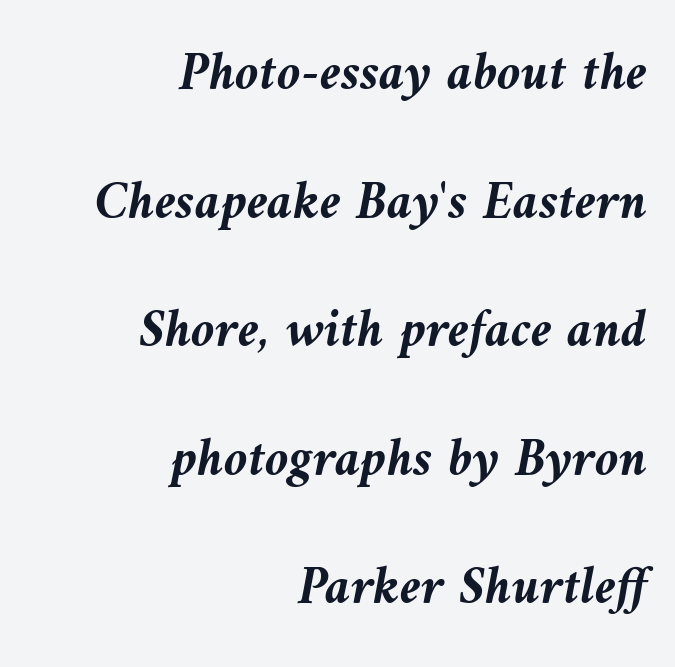
When letters slant like this, we call the style italic. Looks like regular typesetting: each glyph gets only the width it needs. No word sits above an underline. The rendering anchors every line to the right-hand side. A typesetter would call this leading open, well beyond the default.
